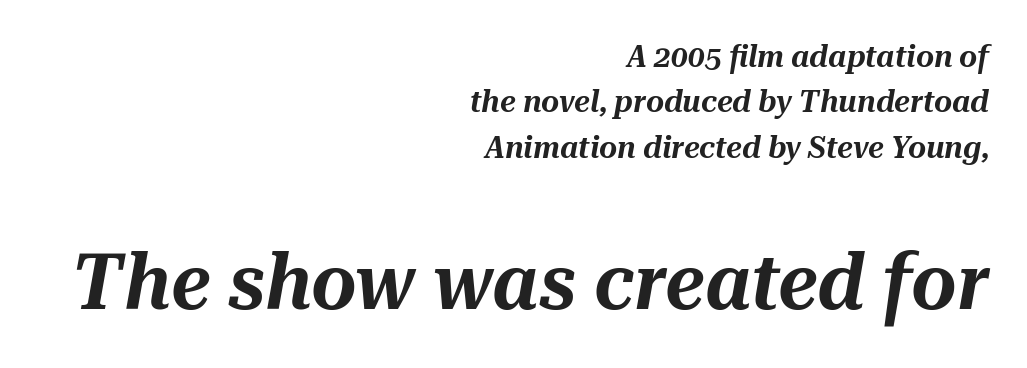
{"italic": "yes", "lean": "right", "slant_degrees": 10, "width": "normal", "stroke_contrast": "medium", "x_height": "medium", "monospaced": "no", "underline": "no", "align": "right", "line_spacing": "normal", "line_spacing_ratio": 1.46, "letter_spacing": "normal", "letter_spacing_em": 0.0, "larger_block": "second", "size_ratio": 2.52, "glyph_px": 78}
